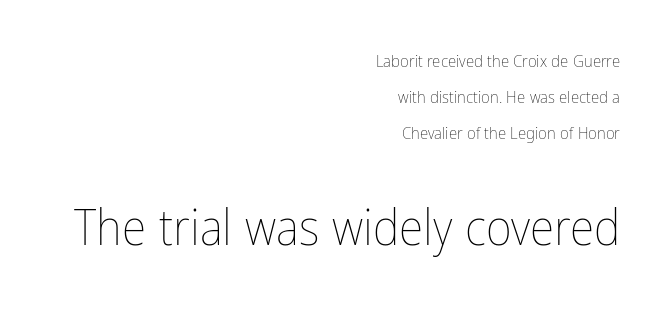
Q: Is the text bold? A: No.
Q: Is the text italic (slanted)? A: No, it is upright.
Q: Is the text underlined? A: No.
Q: How is the paragraph aligned? A: Right-aligned.
Q: Is the spacing between letters normal or unusually wide? A: Normal.
Q: Is the spacing between lines tight, normal or loose? A: Loose.
Q: Which block of text is set in a larger size, the first (top) or the second (bottom)? A: The second (bottom) one.
Q: Width (condensed, normal, or wide)? A: Condensed.
Q: Stroke contrast? A: Low.
Q: x-height? A: Medium.
Q: Monospaced? A: No.
